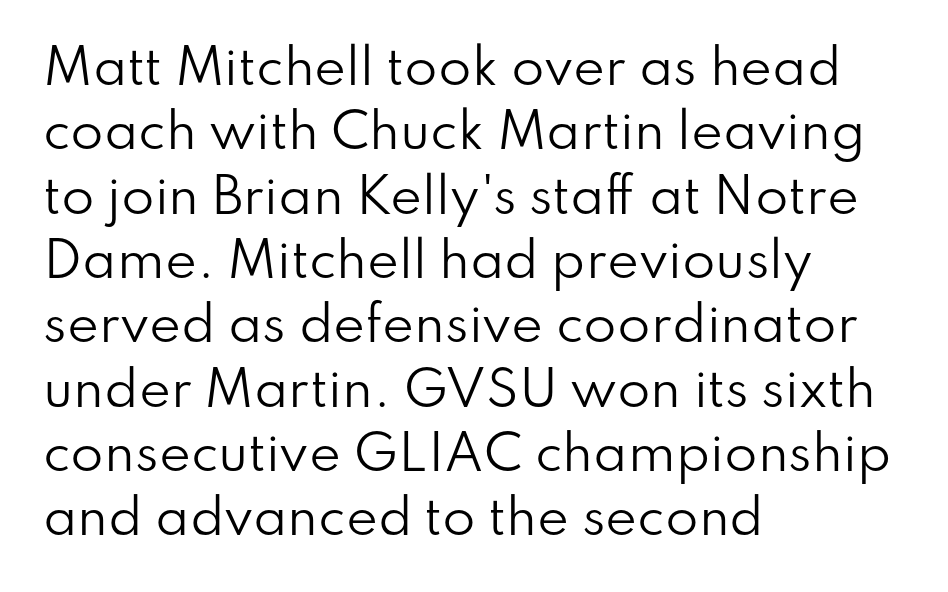
If you measured baseline to baseline, you'd find a middling distance. The letters advance in unequal steps, a hallmark of proportional type. Decoration check: the copy has no underline. Nothing unusual about the tracking: characters are spaced as the font intends.
